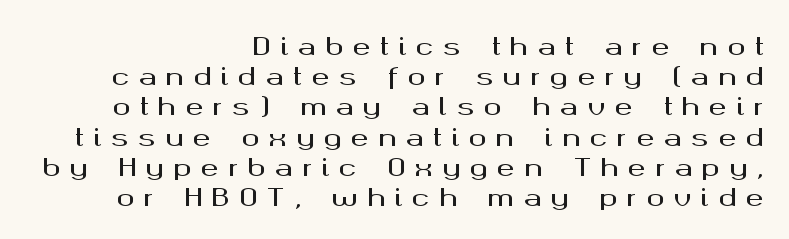
This sample uses expanded letter spacing, leaving extra air between glyphs. Horizontal bands of white between lines are of average thickness. Leftover space on each line is placed entirely before the opening word. Every character sits straight up, as roman type does. Only glyphs here, with clear space below each row.
